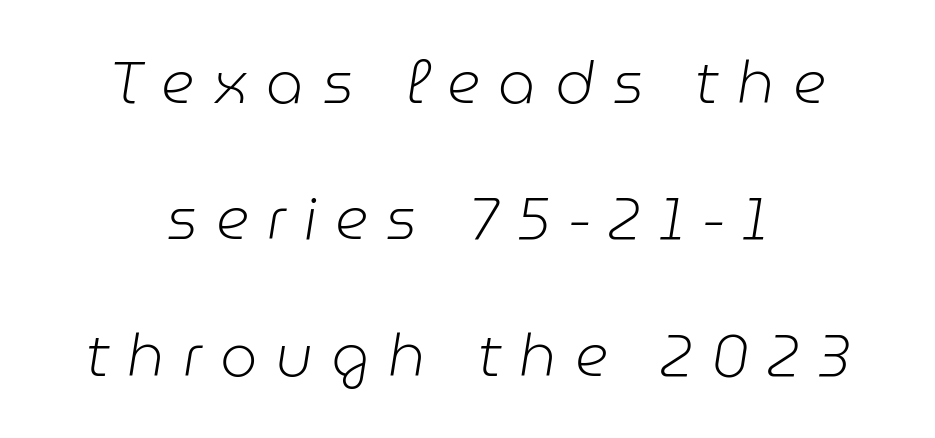
These lines were composed using italics. Spacing verdict: proportional, widths tailored to each character. Glyph-to-glyph distance is far greater than everyday printed text. Quick note: interline space is abundant. Underlining? Definitely not there.
